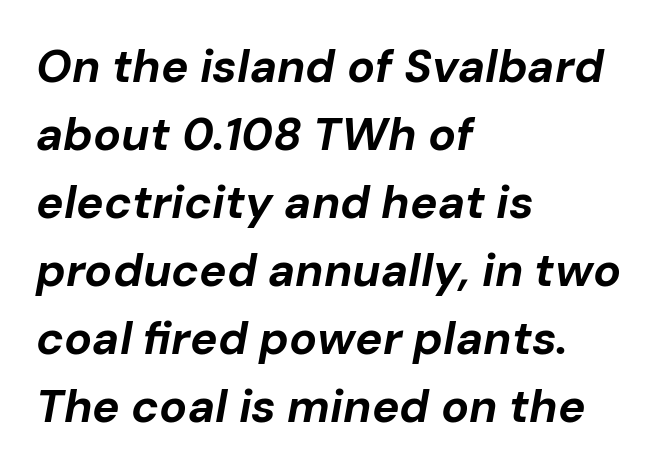
Q: Is the text bold? A: Yes.
Q: Is the text italic (slanted)? A: Yes, it leans right by about 10 degrees.
Q: Is the text underlined? A: No.
Q: How is the paragraph aligned? A: Left-aligned.
Q: Is the spacing between letters normal or unusually wide? A: Normal.
Q: Is the spacing between lines tight, normal or loose? A: Normal.
Q: Width (condensed, normal, or wide)? A: Normal.
Q: Stroke contrast? A: Low.
Q: x-height? A: Medium.
Q: Monospaced? A: No.
